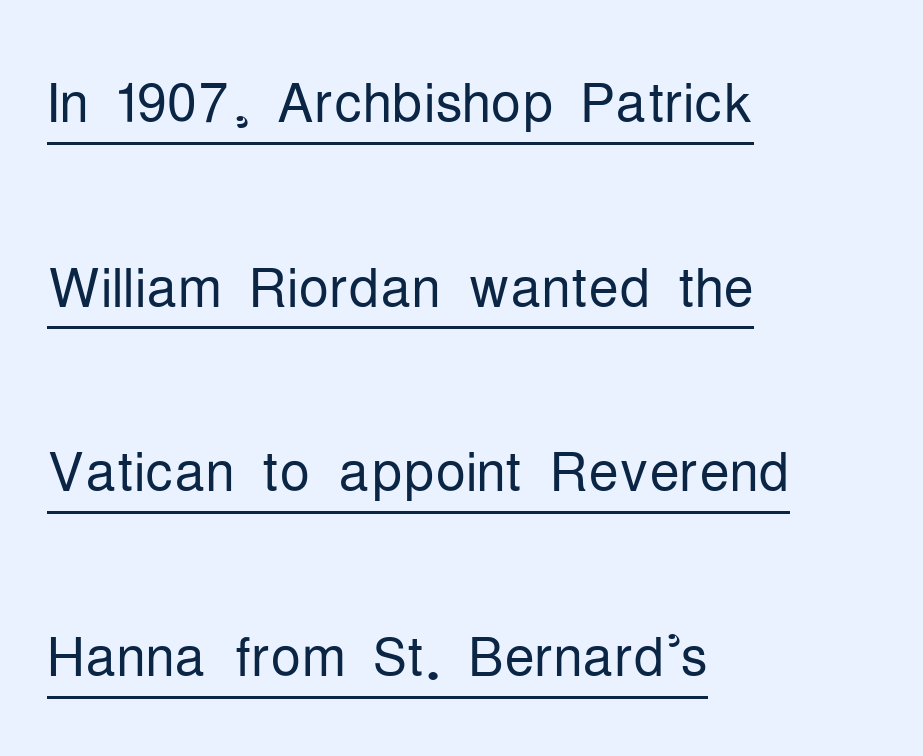
Q: Is the text bold? A: No.
Q: Is the text italic (slanted)? A: No, it is upright.
Q: Is the typeface a serif or a sans-serif typeface? A: Sans-serif.
Q: Is the text underlined? A: Yes.
Q: How is the paragraph aligned? A: Left-aligned.
Q: Is the spacing between letters normal or unusually wide? A: Normal.
Q: Is the spacing between lines tight, normal or loose? A: Loose.
Q: Width (condensed, normal, or wide)? A: Condensed.
Q: Stroke contrast? A: Low.
Q: x-height? A: Medium.
Q: Monospaced? A: No.
